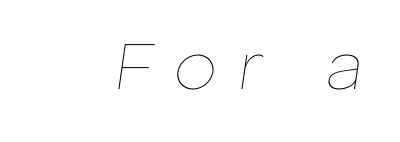
{"italic": "yes", "lean": "right", "slant_degrees": 8, "bold": "no", "weight": "thin", "width": "normal", "stroke_contrast": "low", "x_height": "medium", "monospaced": "no", "underline": "no", "letter_spacing": "wide", "letter_spacing_em": 0.31, "glyph_px": 69}
